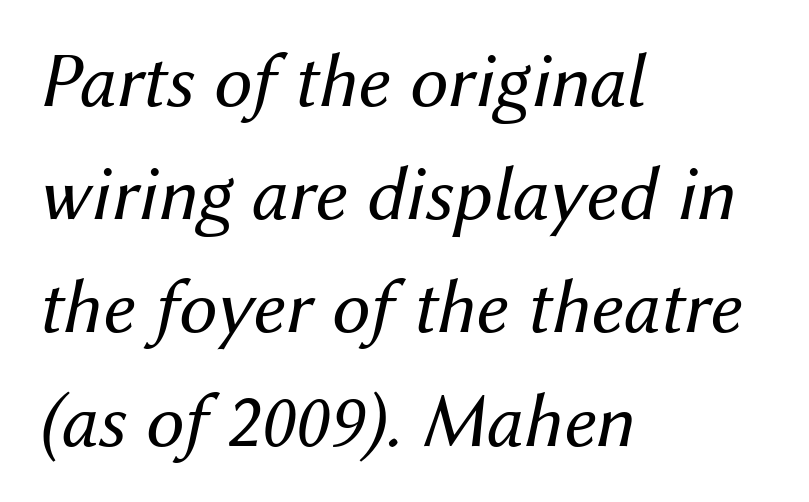
The image shows 77 px regular-weight type, italic (leaning right); set left-aligned, normal line spacing (1.47x), normal letter spacing, not underlined; medium stroke contrast and a medium x-height.
